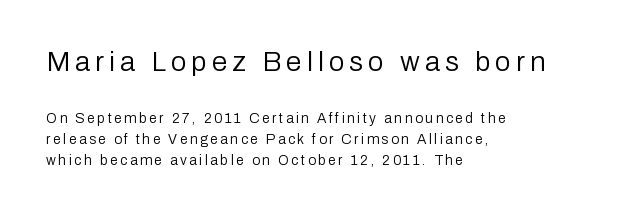
Q: Is the text bold? A: No.
Q: Is the text italic (slanted)? A: No, it is upright.
Q: Is the typeface a serif or a sans-serif typeface? A: Sans-serif.
Q: Is the text underlined? A: No.
Q: How is the paragraph aligned? A: Left-aligned.
Q: Is the spacing between lines tight, normal or loose? A: Normal.
Q: Which block of text is set in a larger size, the first (top) or the second (bottom)? A: The first (top) one.
Q: Width (condensed, normal, or wide)? A: Normal.
Q: Stroke contrast? A: Low.
Q: x-height? A: Medium.
Q: Monospaced? A: No.
